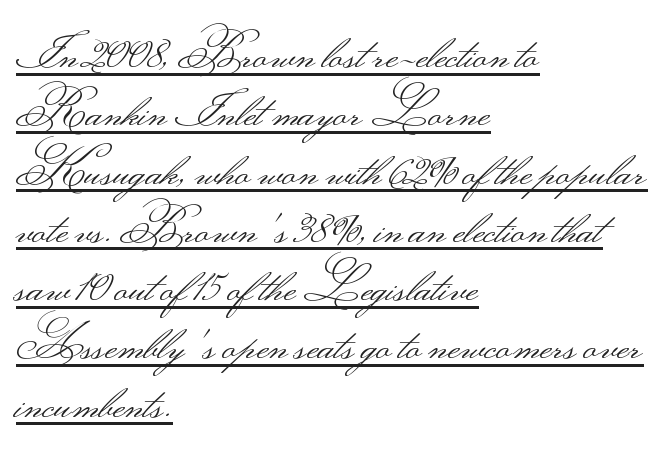
{"serif": "no", "bold": "no", "weight": "light", "width": "wide", "stroke_contrast": "medium", "monospaced": "no", "underline": "yes", "align": "left", "line_spacing_ratio": 1.24, "letter_spacing": "normal", "letter_spacing_em": 0.0, "glyph_px": 47}
